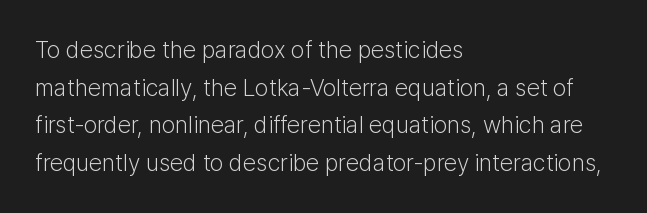
The image shows 24 px text type, upright; set left-aligned, normal line spacing (1.57x), normal letter spacing, not underlined.
